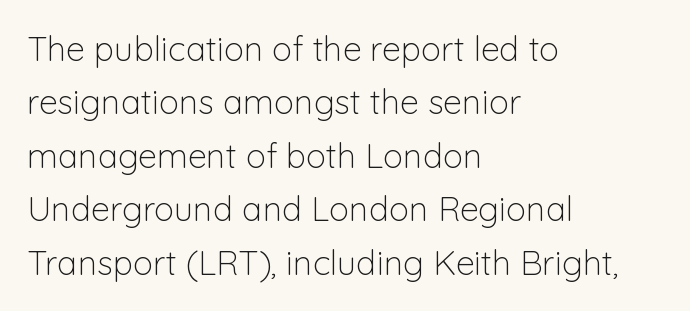
Q: Is the text bold? A: No.
Q: Is the text italic (slanted)? A: No, it is upright.
Q: Is the typeface a serif or a sans-serif typeface? A: Sans-serif.
Q: Is the text underlined? A: No.
Q: How is the paragraph aligned? A: Left-aligned.
Q: Is the spacing between letters normal or unusually wide? A: Normal.
Q: Is the spacing between lines tight, normal or loose? A: Normal.
Q: Width (condensed, normal, or wide)? A: Normal.
Q: Stroke contrast? A: Low.
Q: x-height? A: Medium.
Q: Monospaced? A: No.
